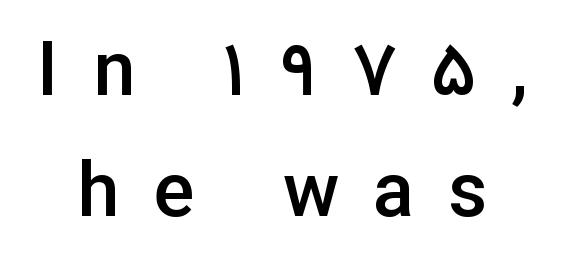
How are the letters spaced? Widely, with obvious added tracking. A bit beefed up — I'd call it semibold rather than bold. Spacing verdict: proportional, widths tailored to each character. Horizontal bands of white between lines are of average thickness.
